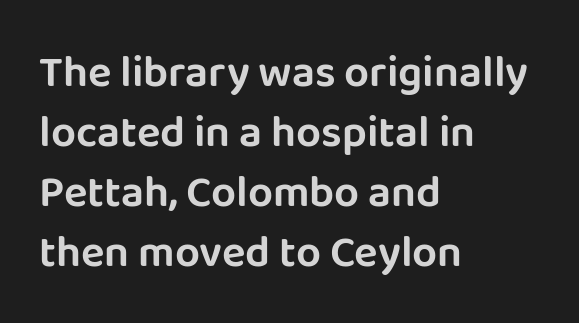
The image shows 44 px sans-serif type, upright; set left-aligned, normal line spacing (1.36x), normal letter spacing, not underlined; low stroke contrast and a large x-height.
